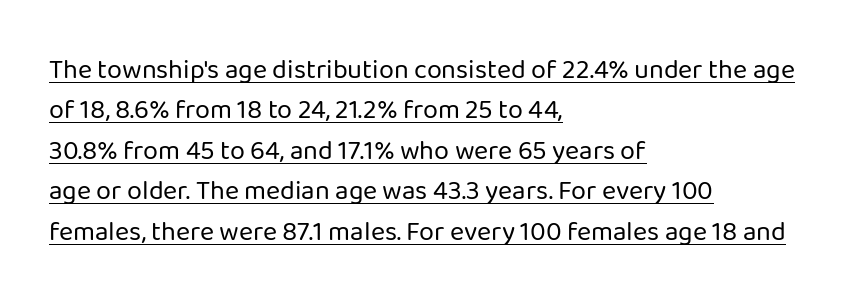
{"italic": "no", "bold": "no", "underline": "yes", "align": "left", "line_spacing": "normal", "line_spacing_ratio": 1.5, "letter_spacing": "normal", "letter_spacing_em": 0.0, "glyph_px": 27}
